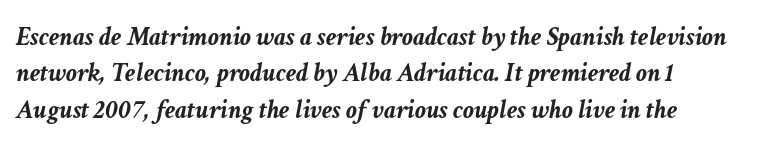
The image shows 27 px bold type, italic (leaning right); set normal line spacing (1.35x), normal letter spacing, not underlined.
